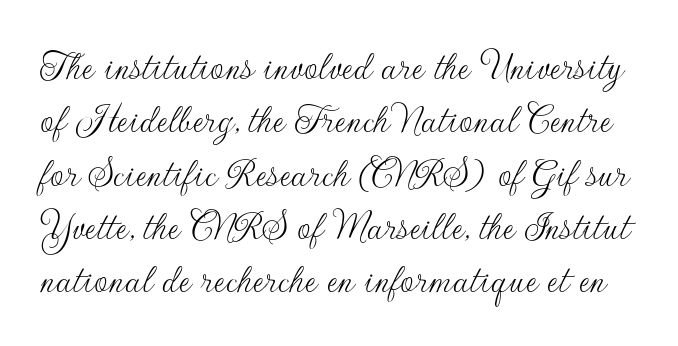
{"serif": "no", "bold": "no", "weight": "thin", "width": "normal", "stroke_contrast": "low", "x_height": "small", "monospaced": "no", "underline": "no", "line_spacing_ratio": 1.24, "letter_spacing": "normal", "letter_spacing_em": 0.0, "glyph_px": 43}
